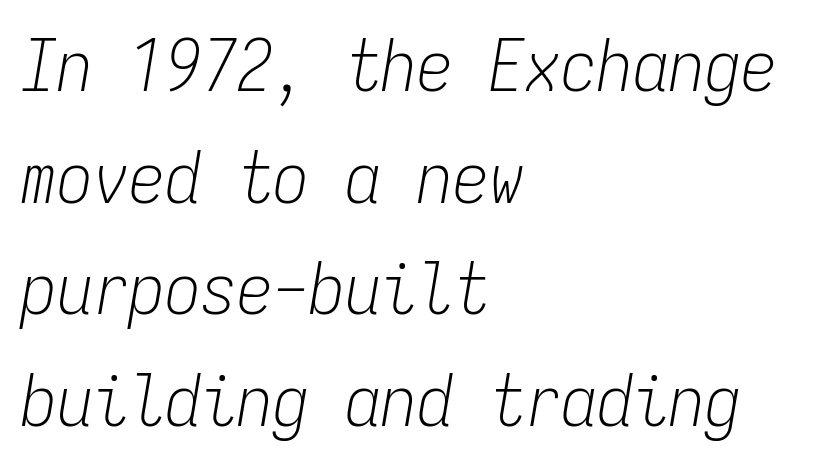
Q: Is the text bold? A: No.
Q: Is the text italic (slanted)? A: Yes, it leans right by about 9 degrees.
Q: Is the text underlined? A: No.
Q: How is the paragraph aligned? A: Left-aligned.
Q: Is the spacing between letters normal or unusually wide? A: Normal.
Q: Is the spacing between lines tight, normal or loose? A: Normal.
Q: Width (condensed, normal, or wide)? A: Condensed.
Q: Stroke contrast? A: Low.
Q: x-height? A: Medium.
Q: Monospaced? A: Yes.
